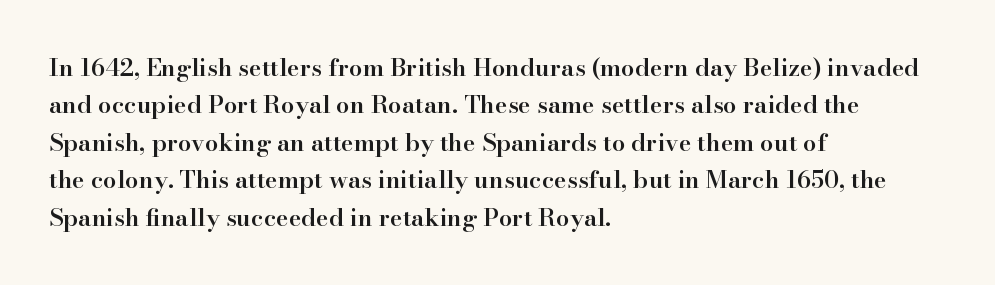
The image shows 24 px text type, upright; set left-aligned, normal line spacing (1.56x), normal letter spacing, not underlined.
